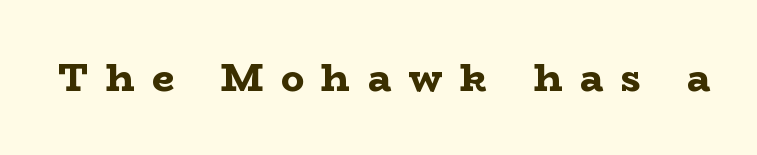
Small tapered or slab feet sit at the stroke ends, so this counts as serif. The sample has been set heavy, in full bold. Descender tails drop into unmarked territory. Italic: no, the glyphs are upright roman. Do the characters align in a grid? No, the font is proportional. The horizontal fit of the characters is loose and conspicuously gappy.
